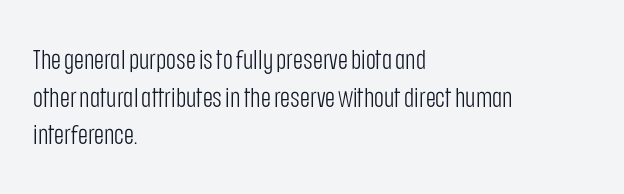
The image shows 27 px text type, upright; set left-aligned, normal line spacing (1.39x), normal letter spacing, not underlined.
